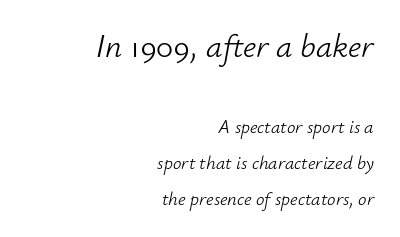
Two sizes are in play, and the larger belongs to the first block. The axis of the letterforms is tilted away from vertical. Weight: in the light-to-regular range. The rendering anchors every line to the right-hand side. The zone under the glyphs is completely vacant.
